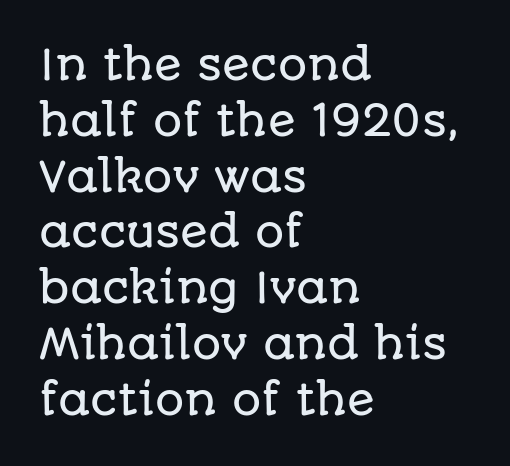
The image shows 41 px sans-serif type, upright; set left-aligned, normal line spacing (1.36x), normal letter spacing, not underlined; low stroke contrast and a large x-height.
